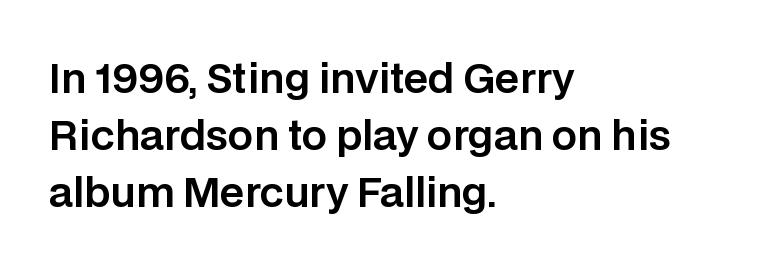
Q: Is the text italic (slanted)? A: No, it is upright.
Q: Is the typeface a serif or a sans-serif typeface? A: Sans-serif.
Q: Is the text underlined? A: No.
Q: How is the paragraph aligned? A: Left-aligned.
Q: Is the spacing between letters normal or unusually wide? A: Normal.
Q: Is the spacing between lines tight, normal or loose? A: Normal.
Q: Width (condensed, normal, or wide)? A: Normal.
Q: Stroke contrast? A: Low.
Q: x-height? A: Large.
Q: Monospaced? A: No.
